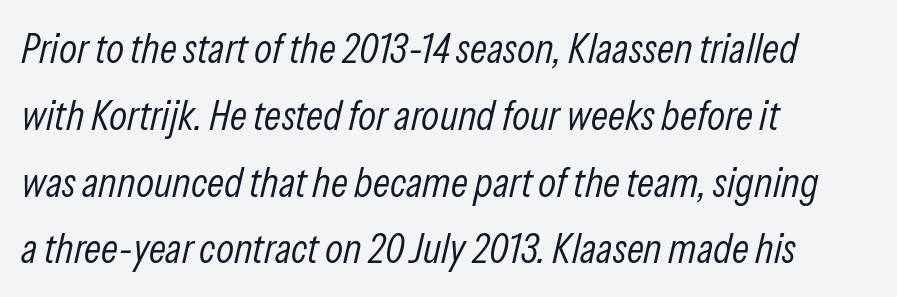
Q: Is the text bold? A: No.
Q: Is the text italic (slanted)? A: Yes, it leans right by about 13 degrees.
Q: Is the text underlined? A: No.
Q: How is the paragraph aligned? A: Left-aligned.
Q: Is the spacing between letters normal or unusually wide? A: Normal.
Q: Is the spacing between lines tight, normal or loose? A: Normal.
Q: Width (condensed, normal, or wide)? A: Condensed.
Q: Stroke contrast? A: Low.
Q: x-height? A: Medium.
Q: Monospaced? A: No.
